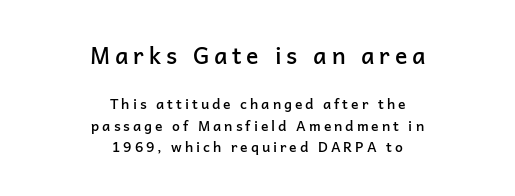
{"italic": "no", "bold": "semi", "underline": "no", "align": "center", "line_spacing": "normal", "line_spacing_ratio": 1.55, "letter_spacing": "wide", "letter_spacing_em": 0.21, "larger_block": "first", "size_ratio": 1.64, "glyph_px": 23}
